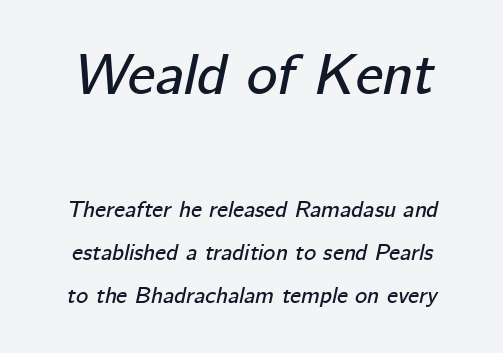
{"italic": "yes", "lean": "right", "slant_degrees": 12, "width": "normal", "stroke_contrast": "low", "x_height": "medium", "monospaced": "no", "underline": "no", "line_spacing_ratio": 1.87, "letter_spacing": "normal", "letter_spacing_em": 0.0, "larger_block": "first", "size_ratio": 2.52, "glyph_px": 58}
